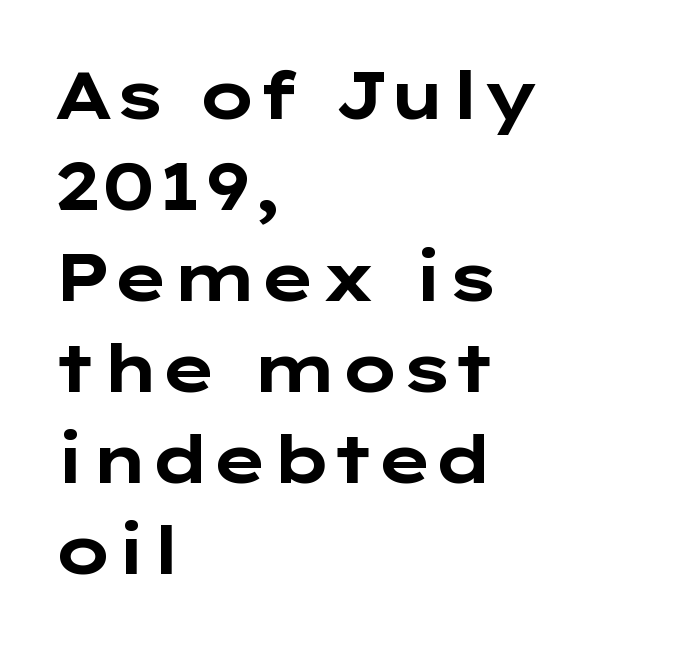
Q: Is the text bold? A: Yes.
Q: Is the text italic (slanted)? A: No, it is upright.
Q: Is the typeface a serif or a sans-serif typeface? A: Sans-serif.
Q: Is the text underlined? A: No.
Q: How is the paragraph aligned? A: Left-aligned.
Q: Is the spacing between letters normal or unusually wide? A: Normal.
Q: Is the spacing between lines tight, normal or loose? A: Normal.
Q: Width (condensed, normal, or wide)? A: Wide.
Q: Stroke contrast? A: Low.
Q: x-height? A: Medium.
Q: Monospaced? A: No.
